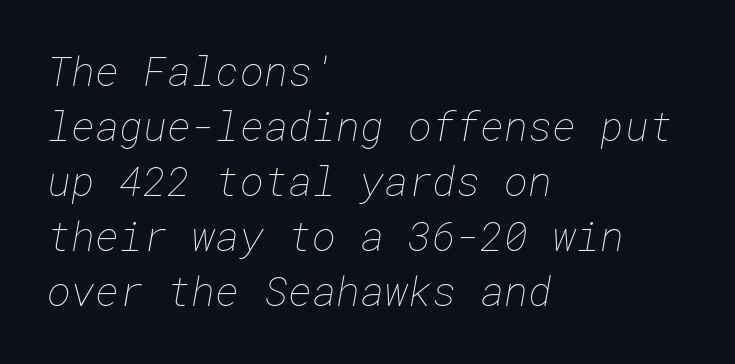
Q: Is the text bold? A: No.
Q: Is the text underlined? A: No.
Q: How is the paragraph aligned? A: Left-aligned.
Q: Is the spacing between letters normal or unusually wide? A: Normal.
Q: Is the spacing between lines tight, normal or loose? A: Normal.
Q: Width (condensed, normal, or wide)? A: Normal.
Q: Stroke contrast? A: Low.
Q: x-height? A: Medium.
